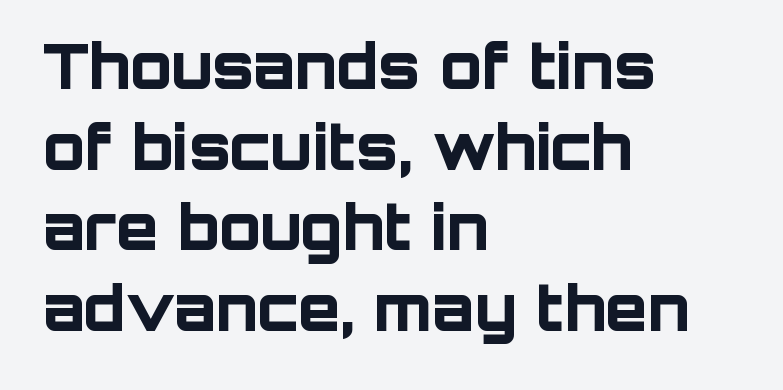
You could not count columns in this text — the font is proportionally spaced. Check the space under the baseline: it is left empty. Each new line begins a customary step beneath the previous one. The glyphs have the mass of a bold cut.
